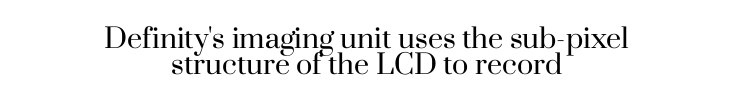
{"italic": "no", "bold": "no", "underline": "no", "align": "center", "line_spacing": "tight", "line_spacing_ratio": 0.98, "letter_spacing": "normal", "letter_spacing_em": 0.0, "glyph_px": 27}
